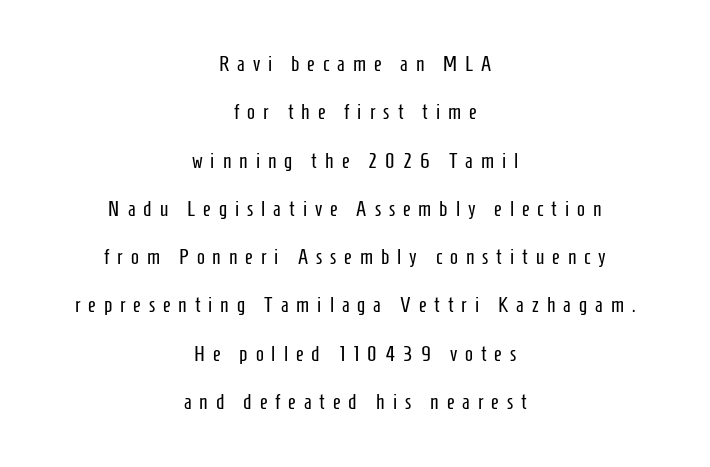
Q: Is the text bold? A: No.
Q: Is the text italic (slanted)? A: No, it is upright.
Q: Is the text underlined? A: No.
Q: How is the paragraph aligned? A: Centered.
Q: Is the spacing between letters normal or unusually wide? A: Unusually wide.
Q: Is the spacing between lines tight, normal or loose? A: Loose.
